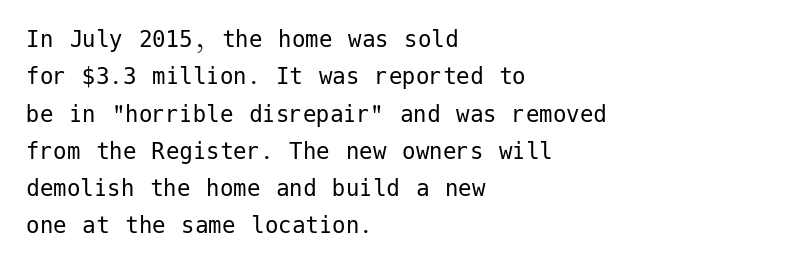
The image shows 27 px text type, upright; set left-aligned, normal line spacing (1.38x), normal letter spacing, not underlined.
